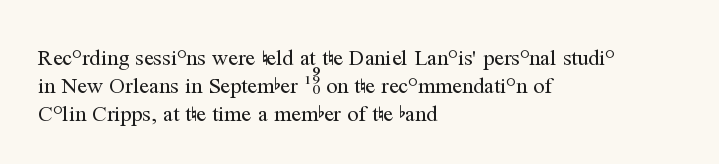
Q: Is the text bold? A: No.
Q: Is the text italic (slanted)? A: No, it is upright.
Q: Is the text underlined? A: No.
Q: How is the paragraph aligned? A: Left-aligned.
Q: Is the spacing between letters normal or unusually wide? A: Normal.
Q: Is the spacing between lines tight, normal or loose? A: Normal.
